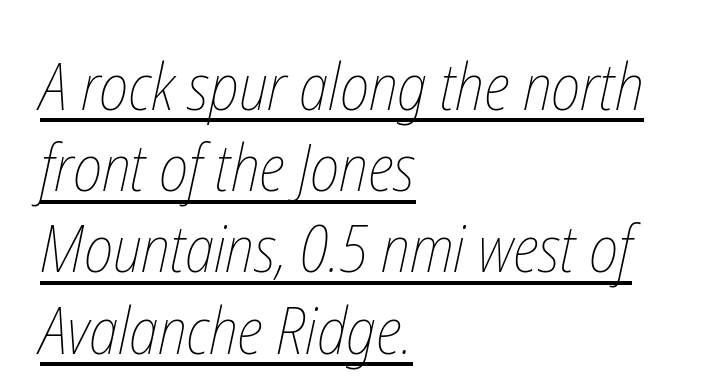
Q: Is the text bold? A: No.
Q: Is the text underlined? A: Yes.
Q: How is the paragraph aligned? A: Left-aligned.
Q: Is the spacing between letters normal or unusually wide? A: Normal.
Q: Is the spacing between lines tight, normal or loose? A: Normal.
Q: Width (condensed, normal, or wide)? A: Condensed.
Q: Stroke contrast? A: Low.
Q: x-height? A: Medium.
Q: Monospaced? A: No.
